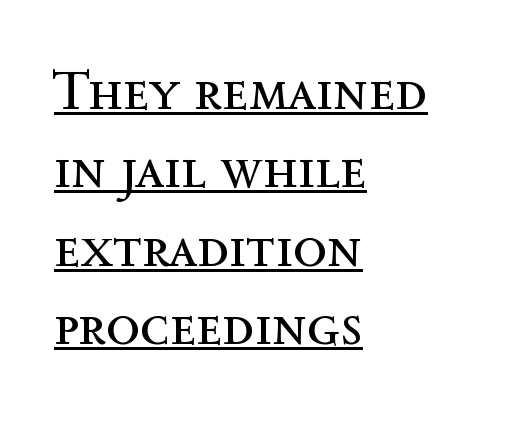
The image shows 56 px regular-weight type, upright; set left-aligned, normal line spacing (1.4x), normal letter spacing, underlined; a medium x-height.
